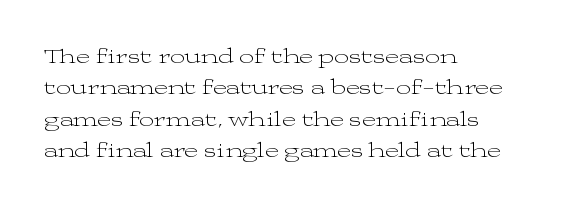
Q: Is the text bold? A: No.
Q: Is the text italic (slanted)? A: No, it is upright.
Q: Is the text underlined? A: No.
Q: How is the paragraph aligned? A: Left-aligned.
Q: Is the spacing between letters normal or unusually wide? A: Normal.
Q: Is the spacing between lines tight, normal or loose? A: Normal.
